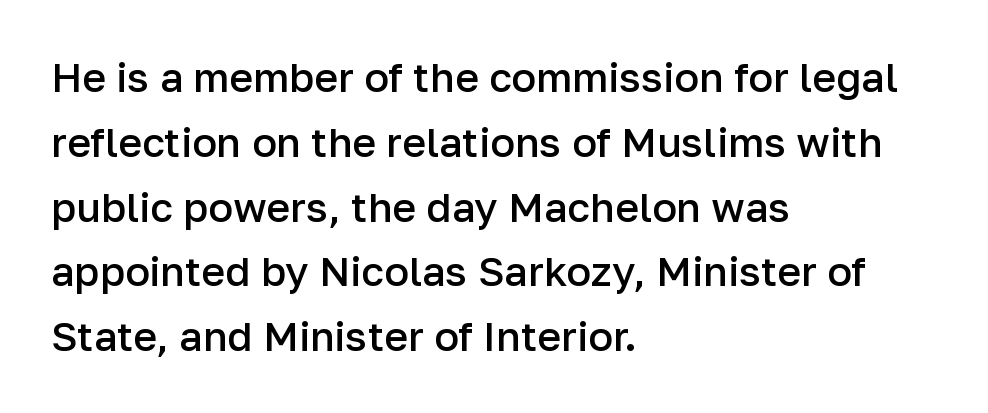
The image shows 41 px semibold sans-serif type, upright; set left-aligned, normal line spacing (1.58x), normal letter spacing, not underlined; low stroke contrast and a medium x-height.
